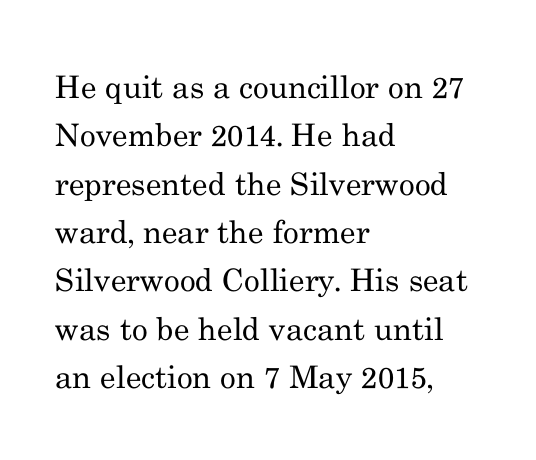
Is the type heavy? It reads as light-to-regular instead. These lines are rendered in a variable-pitch font. Is the letter spacing exaggerated? No — it looks like the ordinary default. The passage shown is not underscored anywhere. Is this a sans? No — the strokes have serifs. The rag falls on the right side of this text block.
